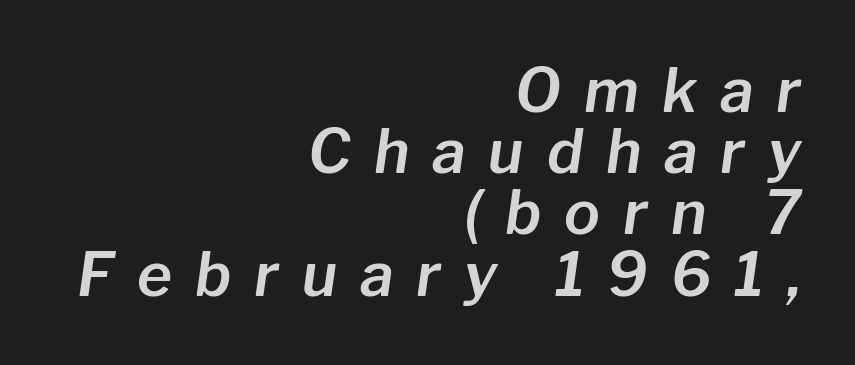
{"italic": "yes", "lean": "right", "slant_degrees": 8, "width": "normal", "stroke_contrast": "low", "x_height": "medium", "monospaced": "no", "underline": "no", "align": "right", "line_spacing": "tight", "line_spacing_ratio": 1.02, "letter_spacing": "wide", "letter_spacing_em": 0.38, "glyph_px": 60}
